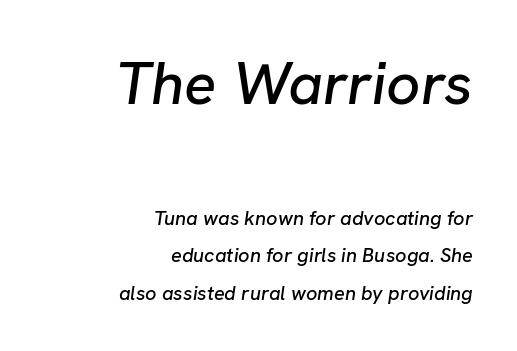
Casual observation: everything's shoved over to the right. This layout puts the oversized block above and the modest block below. Characters are canted at an angle relative to the baseline's perpendicular. Character widths vary here, with narrow letters taking less room than wide ones. Look at the tracking — it's just the regular setting, nothing added. The passage shown is not underscored anywhere.
